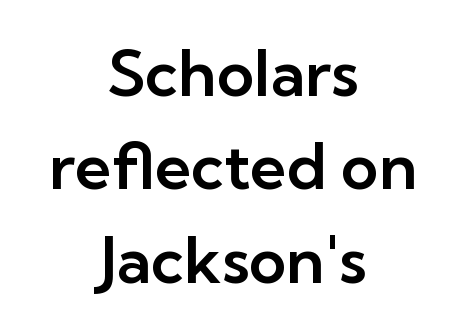
The image shows 64 px sans-serif type, upright; set centered, normal line spacing (1.46x), normal letter spacing, not underlined; low stroke contrast and a medium x-height.
